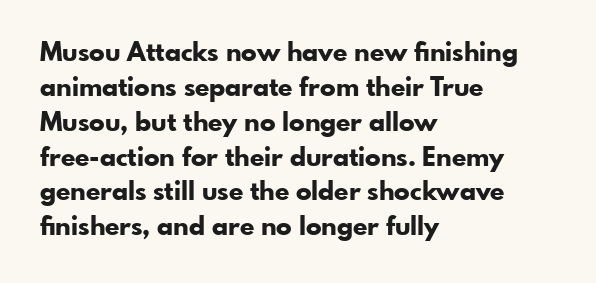
Q: Is the text bold? A: Yes.
Q: Is the text italic (slanted)? A: No, it is upright.
Q: Is the text underlined? A: No.
Q: How is the paragraph aligned? A: Left-aligned.
Q: Is the spacing between letters normal or unusually wide? A: Normal.
Q: Is the spacing between lines tight, normal or loose? A: Normal.
